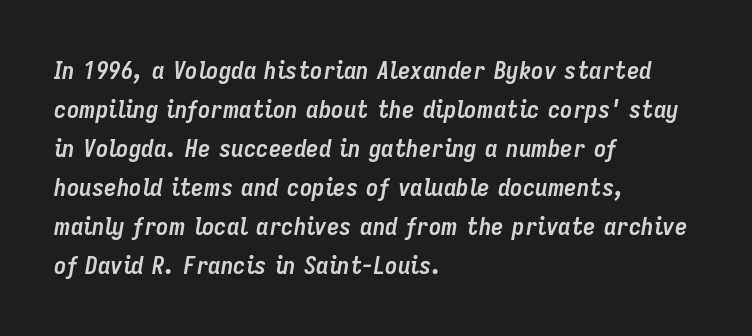
The image shows 25 px bold type, italic (leaning right); set left-aligned, normal line spacing (1.56x), normal letter spacing, not underlined.
